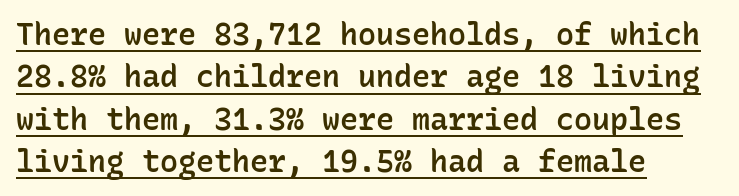
The image shows 30 px semibold sans-serif type, upright, monospaced; set left-aligned, normal line spacing (1.41x), normal letter spacing, underlined; low stroke contrast and a medium x-height.
